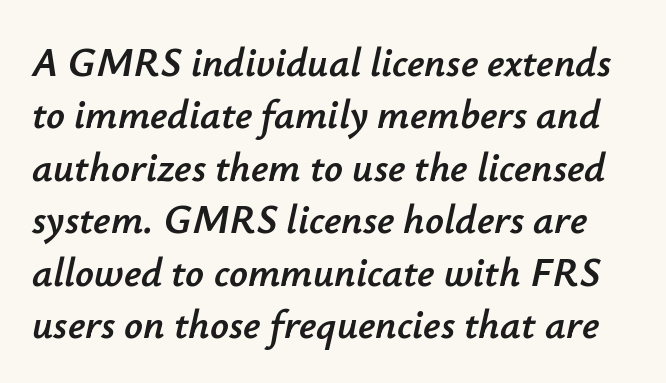
Q: Is the text italic (slanted)? A: Yes, it leans right by about 12 degrees.
Q: Is the text underlined? A: No.
Q: Is the spacing between letters normal or unusually wide? A: Normal.
Q: Is the spacing between lines tight, normal or loose? A: Normal.
Q: Width (condensed, normal, or wide)? A: Normal.
Q: Stroke contrast? A: Low.
Q: x-height? A: Small.
Q: Monospaced? A: No.
